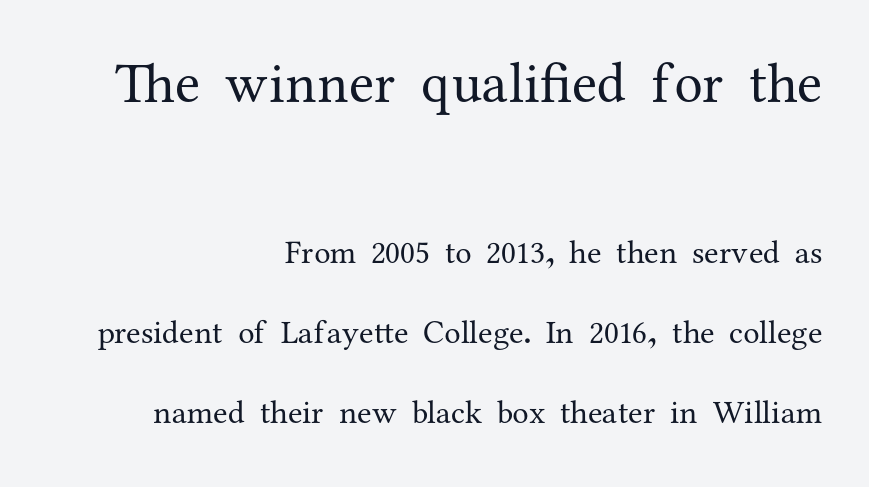
Q: Is the text bold? A: No.
Q: Is the text italic (slanted)? A: No, it is upright.
Q: Is the typeface a serif or a sans-serif typeface? A: Serif.
Q: Is the text underlined? A: No.
Q: How is the paragraph aligned? A: Right-aligned.
Q: Is the spacing between letters normal or unusually wide? A: Normal.
Q: Is the spacing between lines tight, normal or loose? A: Loose.
Q: Which block of text is set in a larger size, the first (top) or the second (bottom)? A: The first (top) one.
Q: Width (condensed, normal, or wide)? A: Normal.
Q: Stroke contrast? A: Medium.
Q: x-height? A: Medium.
Q: Monospaced? A: No.
